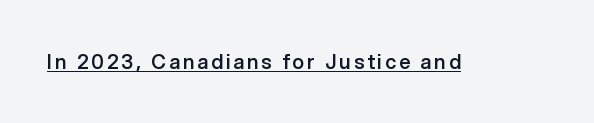
Compared with an ordinary text face, these strokes are moderately heavier — a semibold. Quick note: underline on. Quick note: not italic, upright.
